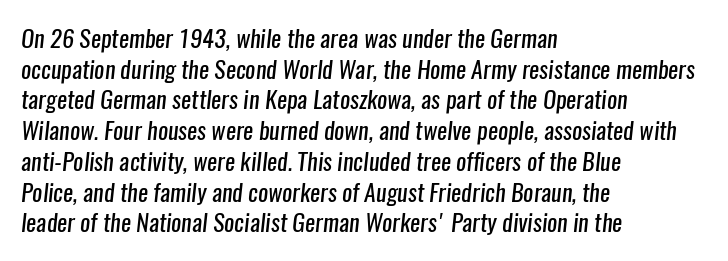
The image shows 24 px text type; set left-aligned, normal line spacing (1.28x), normal letter spacing, not underlined.
